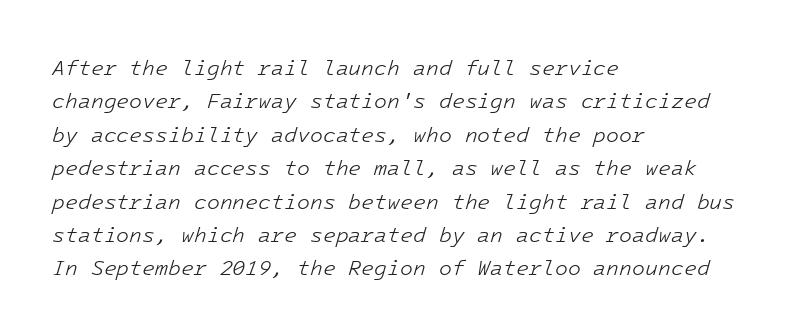
Q: Is the text bold? A: No.
Q: Is the text italic (slanted)? A: Yes, it leans right by about 16 degrees.
Q: Is the text underlined? A: No.
Q: How is the paragraph aligned? A: Left-aligned.
Q: Is the spacing between letters normal or unusually wide? A: Normal.
Q: Is the spacing between lines tight, normal or loose? A: Normal.
